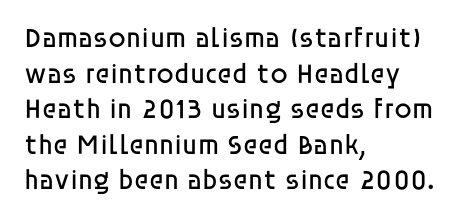
Where is the straight margin? On the left. The type family on display is of the sans-serif kind. Words appear dense and cohesive because spacing is normal. The space directly below the letters is spotless. Is this a heavy cut? Hardly; it is regular or lighter. Every stem runs plumb, perpendicular to the baseline.
